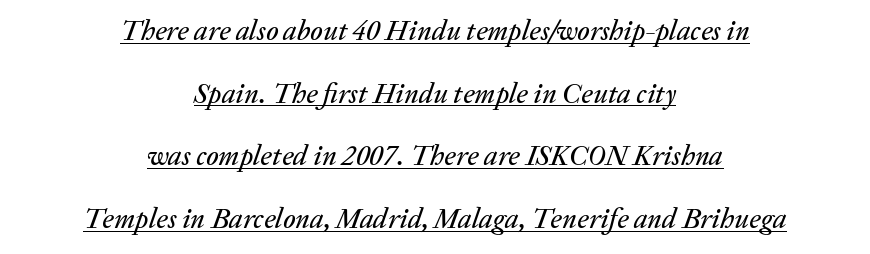
{"italic": "yes", "lean": "right", "slant_degrees": 20, "width": "normal", "stroke_contrast": "low", "x_height": "medium", "monospaced": "no", "underline": "yes", "align": "center", "line_spacing": "loose", "line_spacing_ratio": 2.24, "letter_spacing": "normal", "letter_spacing_em": 0.0, "glyph_px": 28}
